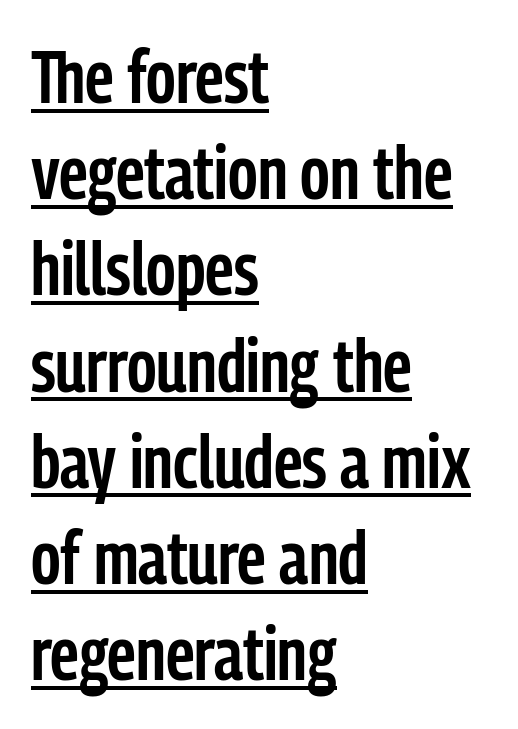
Each new line begins a customary step beneath the previous one. How are the letters spaced? Ordinarily, with no added tracking. The font is running at a semibold setting, under full bold. The typeface chosen for these lines omits serifs. Underlined type.
